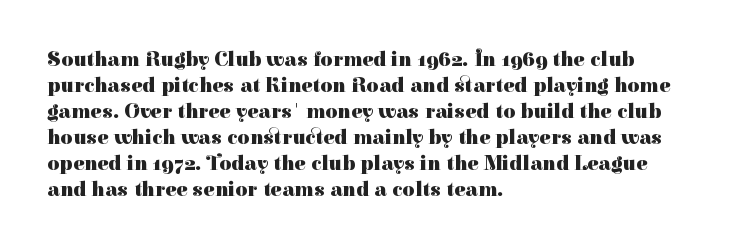
{"italic": "no", "bold": "yes", "underline": "no", "align": "left", "line_spacing_ratio": 1.24, "letter_spacing": "normal", "letter_spacing_em": 0.0, "glyph_px": 21}
